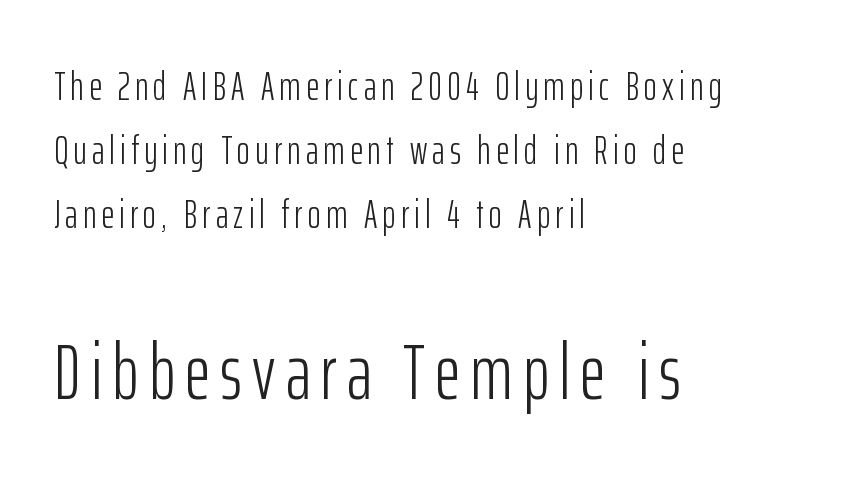
Letterform terminals end flat and unadorned throughout the passage. Baseline-to-baseline distance is the conventional proportion of letter height. Horizontally, the lines are justified to the leading edge only. Every stem runs plumb, perpendicular to the baseline.
